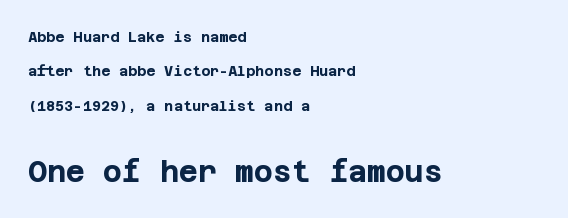
The image shows 29 px bold sans-serif type, upright; set left-aligned, loose line spacing (2.45x), normal letter spacing, not underlined; the second (bottom) block is 2.07x larger; low stroke contrast and a large x-height.
